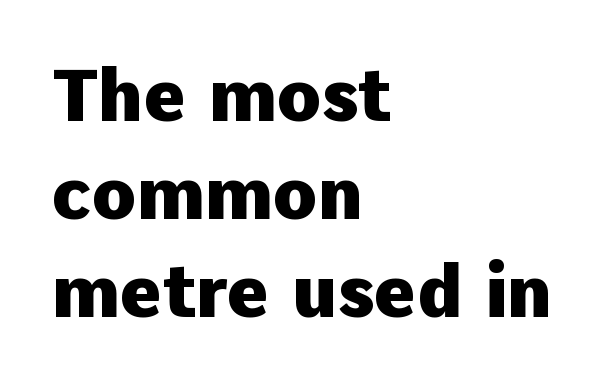
Q: Is the text bold? A: Yes.
Q: Is the text italic (slanted)? A: No, it is upright.
Q: Is the typeface a serif or a sans-serif typeface? A: Sans-serif.
Q: Is the text underlined? A: No.
Q: How is the paragraph aligned? A: Left-aligned.
Q: Is the spacing between letters normal or unusually wide? A: Normal.
Q: Is the spacing between lines tight, normal or loose? A: Normal.
Q: Width (condensed, normal, or wide)? A: Normal.
Q: Stroke contrast? A: Low.
Q: x-height? A: Medium.
Q: Monospaced? A: No.
